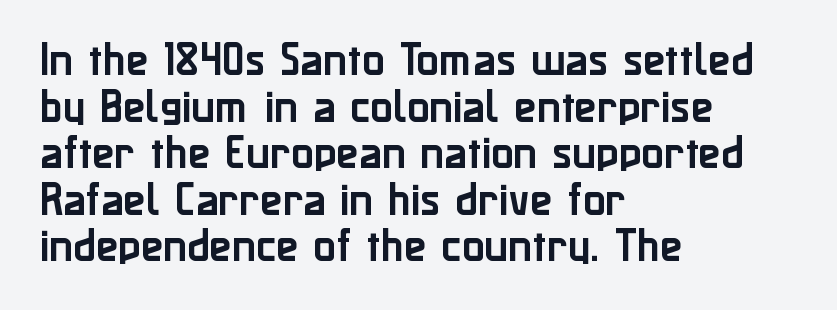
Q: Is the text italic (slanted)? A: No, it is upright.
Q: Is the typeface a serif or a sans-serif typeface? A: Sans-serif.
Q: Is the text underlined? A: No.
Q: How is the paragraph aligned? A: Left-aligned.
Q: Is the spacing between letters normal or unusually wide? A: Normal.
Q: Is the spacing between lines tight, normal or loose? A: Normal.
Q: Width (condensed, normal, or wide)? A: Normal.
Q: Stroke contrast? A: Low.
Q: x-height? A: Medium.
Q: Monospaced? A: No.
